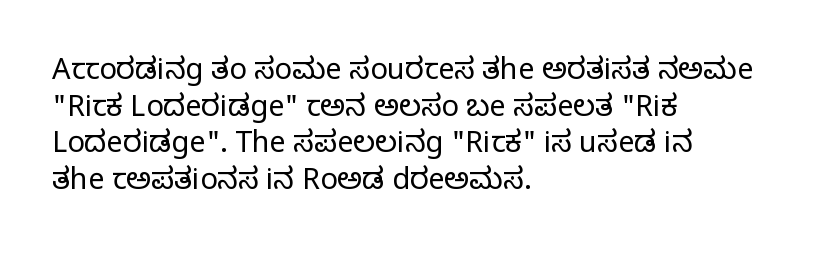
Leading matches the norm, producing a regular column. The passage shown is typeset with a serif family. The passage is arranged the way most books set body copy — flush left. Nobody drew a line under any word here.
